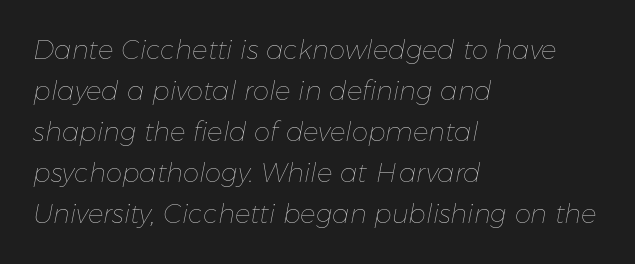
The image shows 26 px text type, italic (leaning right); set left-aligned, normal line spacing (1.58x), normal letter spacing, not underlined.
